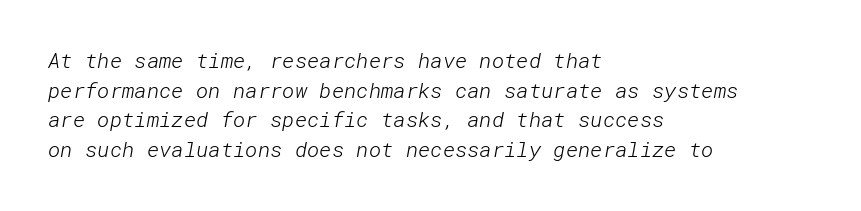
Q: Is the text bold? A: No.
Q: Is the text underlined? A: No.
Q: How is the paragraph aligned? A: Left-aligned.
Q: Is the spacing between letters normal or unusually wide? A: Normal.
Q: Is the spacing between lines tight, normal or loose? A: Normal.
